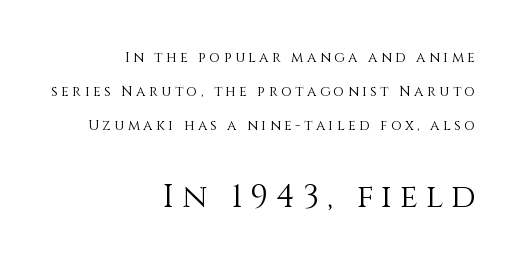
{"italic": "no", "bold": "no", "weight": "light", "width": "normal", "stroke_contrast": "medium", "x_height": "large", "monospaced": "no", "underline": "no", "align": "right", "line_spacing": "loose", "line_spacing_ratio": 2.42, "letter_spacing": "wide", "letter_spacing_em": 0.25, "larger_block": "second", "size_ratio": 2.29, "glyph_px": 32}
